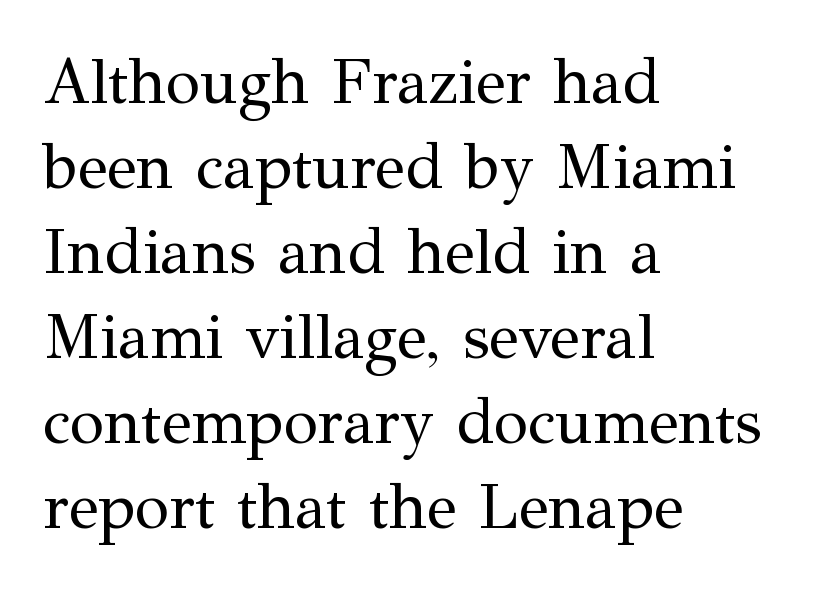
{"serif": "yes", "italic": "no", "bold": "no", "weight": "regular", "width": "normal", "stroke_contrast": "medium", "x_height": "medium", "monospaced": "no", "underline": "no", "align": "left", "line_spacing": "normal", "line_spacing_ratio": 1.35, "letter_spacing": "normal", "letter_spacing_em": 0.0, "glyph_px": 63}
